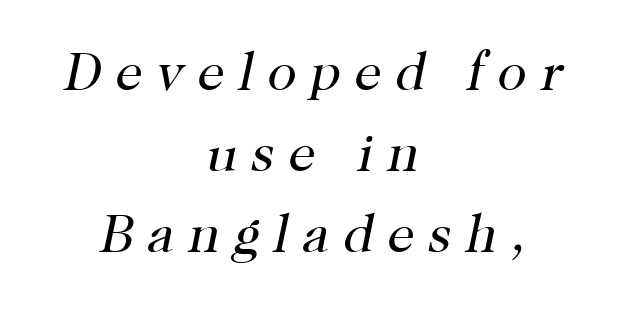
{"serif": "yes", "italic": "yes", "lean": "right", "slant_degrees": 12, "bold": "no", "weight": "regular", "width": "normal", "stroke_contrast": "high", "x_height": "medium", "monospaced": "no", "underline": "no", "align": "center", "line_spacing": "normal", "line_spacing_ratio": 1.5, "letter_spacing": "wide", "letter_spacing_em": 0.26, "glyph_px": 54}
